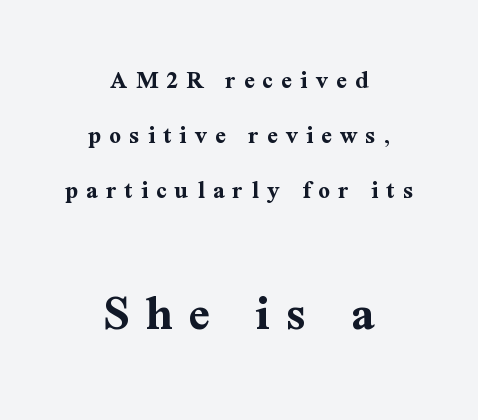
A typesetter would call this heavily tracked-out type. The whitespace from short lines is split evenly between both sides. Note the varied advance widths — an 'i' is clearly narrower than an 'm'. Is the type bold? Yes — the strokes are clearly thick and heavy.
